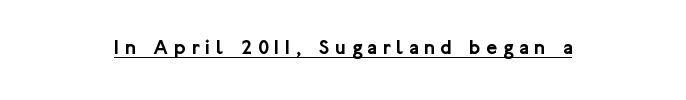
The image shows 21 px text type, upright; set unusually wide letter spacing (+0.28 em), underlined.
